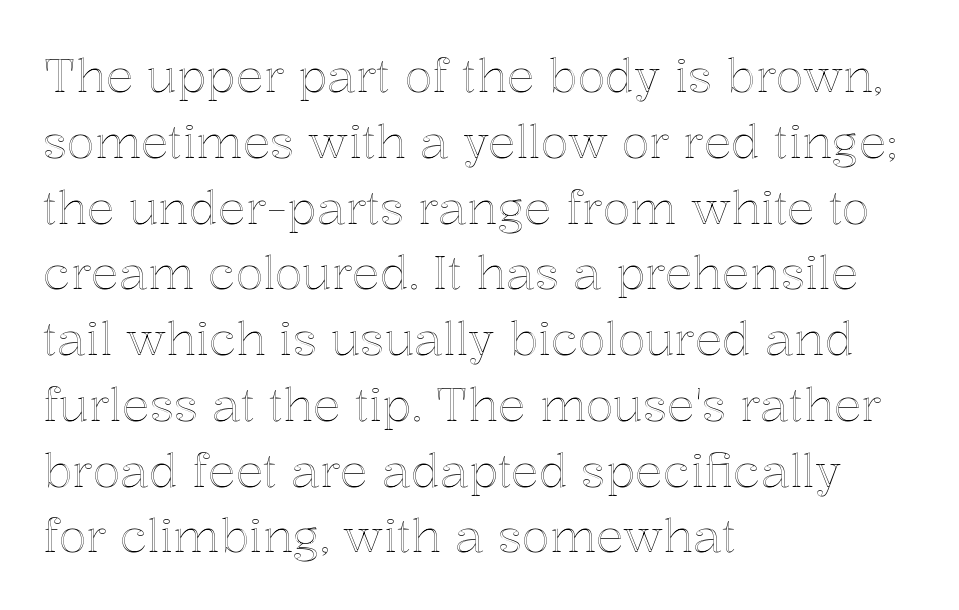
{"italic": "no", "width": "normal", "x_height": "medium", "monospaced": "no", "underline": "no", "align": "left", "line_spacing": "normal", "line_spacing_ratio": 1.43, "letter_spacing": "normal", "letter_spacing_em": 0.0, "glyph_px": 46}
